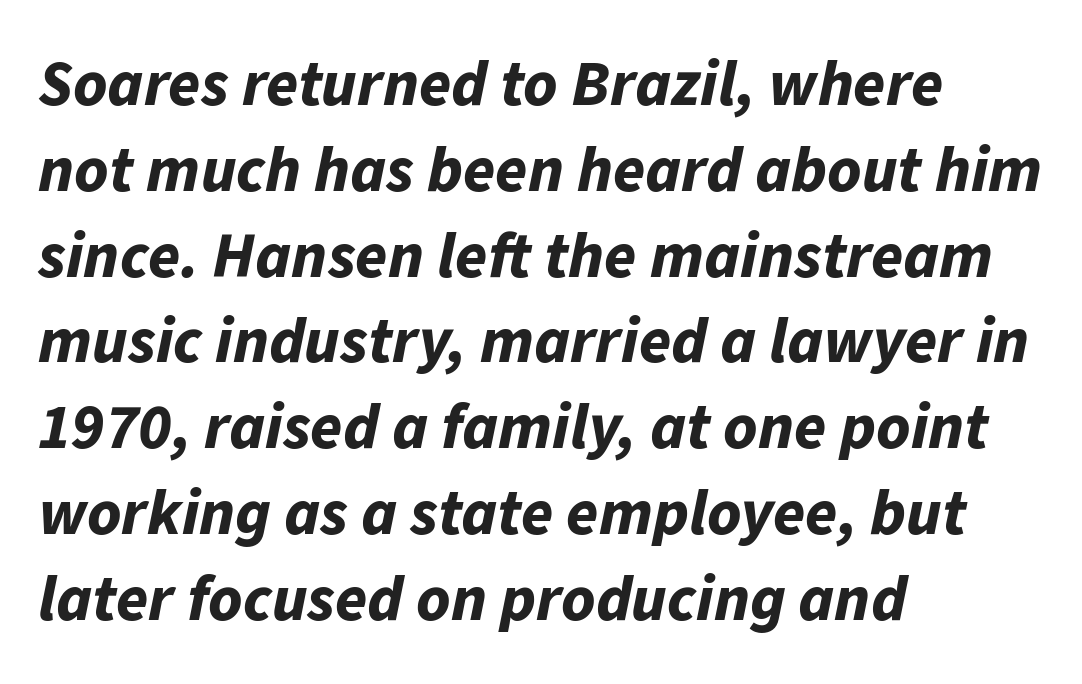
Q: Is the text bold? A: Yes.
Q: Is the text italic (slanted)? A: Yes, it leans right by about 11 degrees.
Q: Is the text underlined? A: No.
Q: How is the paragraph aligned? A: Left-aligned.
Q: Is the spacing between letters normal or unusually wide? A: Normal.
Q: Is the spacing between lines tight, normal or loose? A: Normal.
Q: Width (condensed, normal, or wide)? A: Normal.
Q: Stroke contrast? A: Low.
Q: x-height? A: Medium.
Q: Monospaced? A: No.
